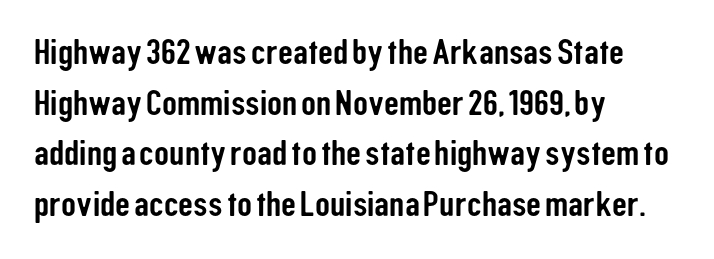
Nope, not italic — everything's standing straight. Anything drawn beneath the words? Only blank space. If you drew a ruler down the left edge, every line would touch it. Words appear dense and cohesive because spacing is normal. Is this a fixed-width face? No — the glyphs have proportional, varying widths.
